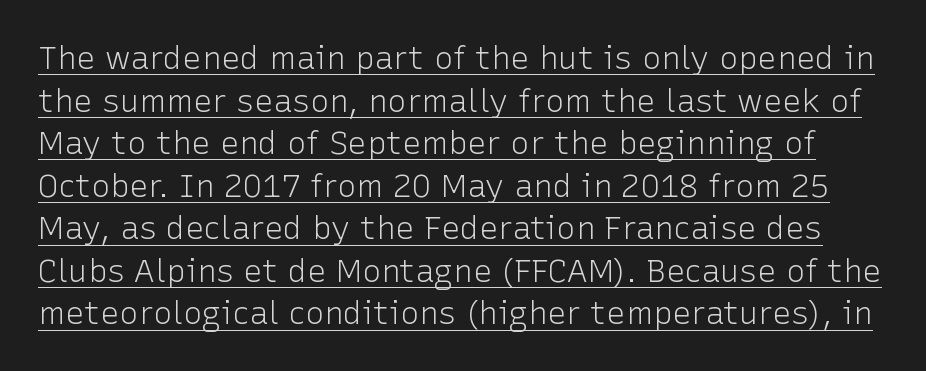
Q: Is the text bold? A: No.
Q: Is the text italic (slanted)? A: No, it is upright.
Q: Is the typeface a serif or a sans-serif typeface? A: Sans-serif.
Q: Is the text underlined? A: Yes.
Q: Is the spacing between letters normal or unusually wide? A: Normal.
Q: Is the spacing between lines tight, normal or loose? A: Normal.
Q: Width (condensed, normal, or wide)? A: Normal.
Q: Stroke contrast? A: Low.
Q: x-height? A: Medium.
Q: Monospaced? A: No.
